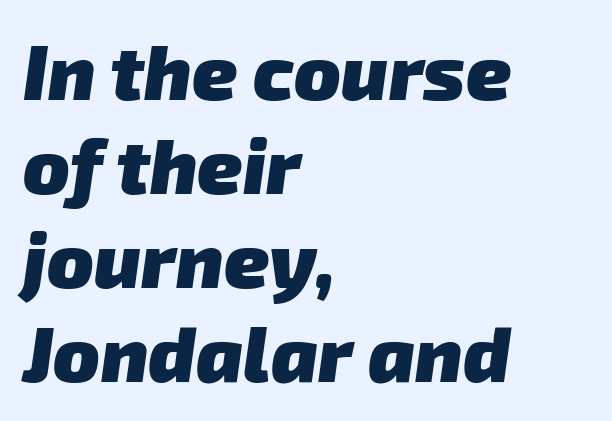
Q: Is the text bold? A: Yes.
Q: Is the typeface a serif or a sans-serif typeface? A: Sans-serif.
Q: Is the text underlined? A: No.
Q: How is the paragraph aligned? A: Left-aligned.
Q: Is the spacing between letters normal or unusually wide? A: Normal.
Q: Width (condensed, normal, or wide)? A: Normal.
Q: Stroke contrast? A: Low.
Q: x-height? A: Medium.
Q: Monospaced? A: No.
